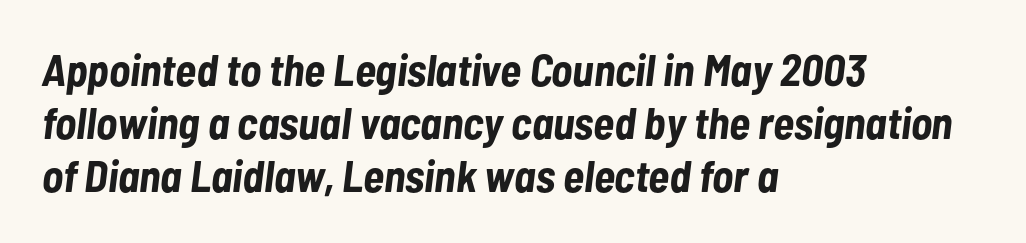
The image shows 44 px bold, condensed type, italic (leaning right); set left-aligned, line spacing 1.2x, normal letter spacing, not underlined; low stroke contrast and a medium x-height.
